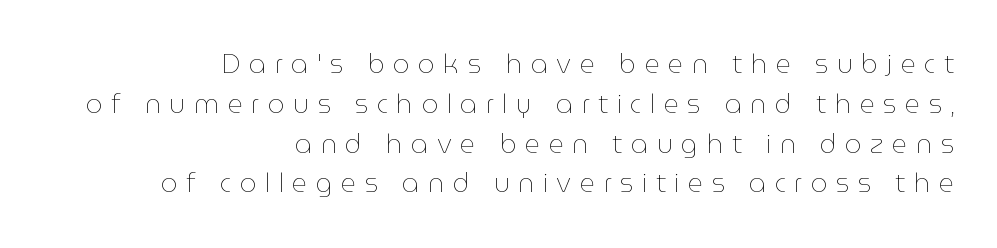
Casual observation: everything's shoved over to the right. The rendering uses a moderate line-height, typical for paragraphs. It's the straight-up-and-down kind of type. Think standard paragraph weight, or any step lighter than that. Characters follow at a spacing far wider than the type designer built in. No word sits above an underline.
